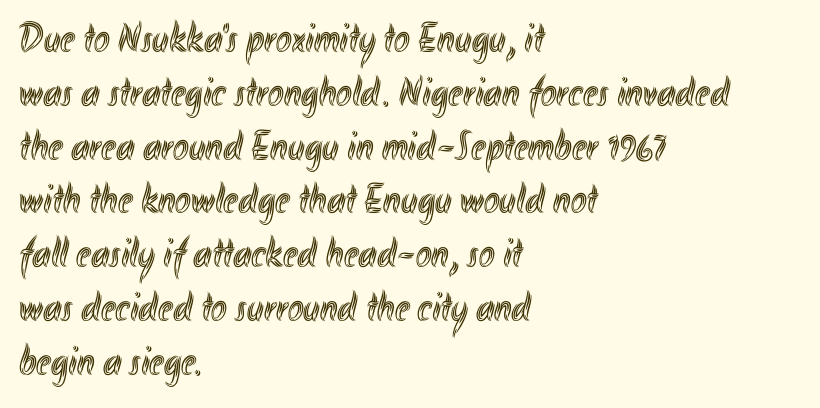
Glance below the letters and you will spot only blank space. Reading down the block, your eye returns to a fixed left position each line. Compared with typical body copy, the letter spacing here is the same.
